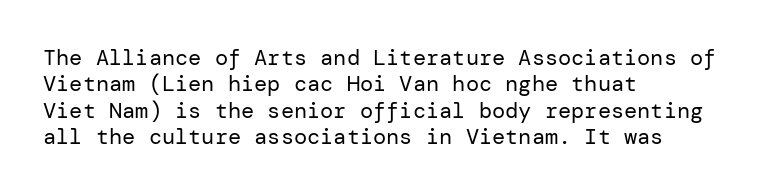
{"italic": "no", "bold": "no", "underline": "no", "align": "left", "line_spacing_ratio": 1.2, "letter_spacing": "normal", "letter_spacing_em": 0.0, "glyph_px": 22}
